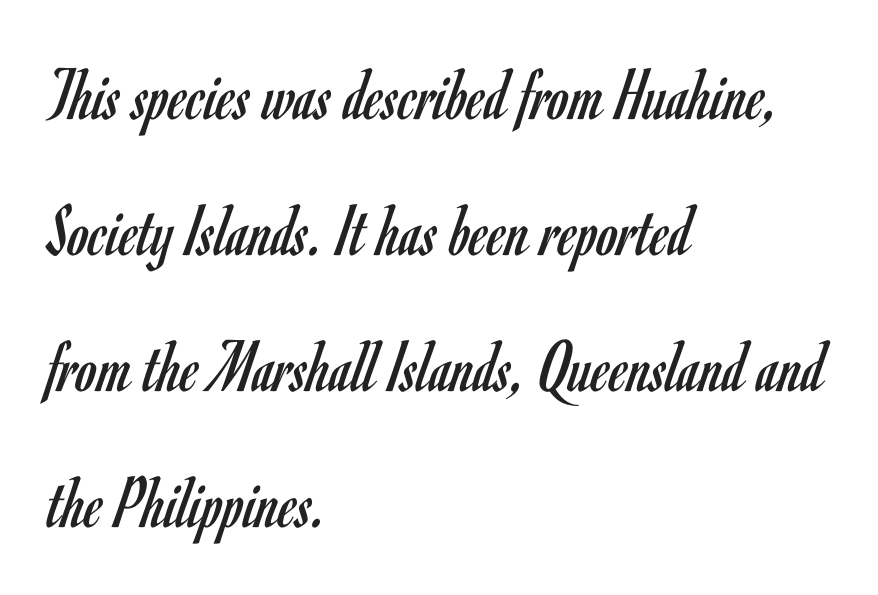
The type is set solid horizontally, with unmodified tracking. Glance below the letters and you will spot only blank space. Weight: regular or lighter. You could not count columns in this text — the font is proportionally spaced.
